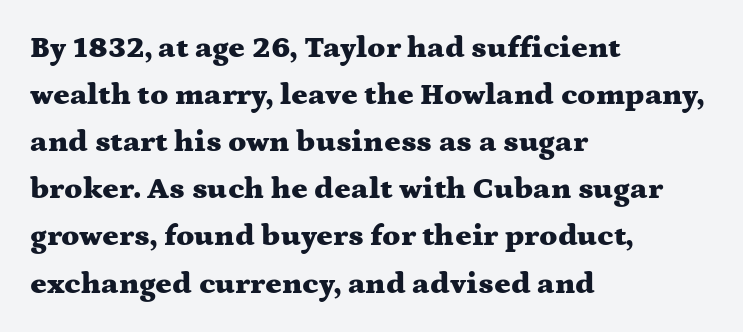
{"serif": "yes", "italic": "no", "bold": "yes", "weight": "heavy", "width": "wide", "stroke_contrast": "medium", "x_height": "medium", "monospaced": "no", "underline": "no", "align": "left", "line_spacing": "normal", "line_spacing_ratio": 1.52, "letter_spacing": "normal", "letter_spacing_em": 0.0, "glyph_px": 31}
